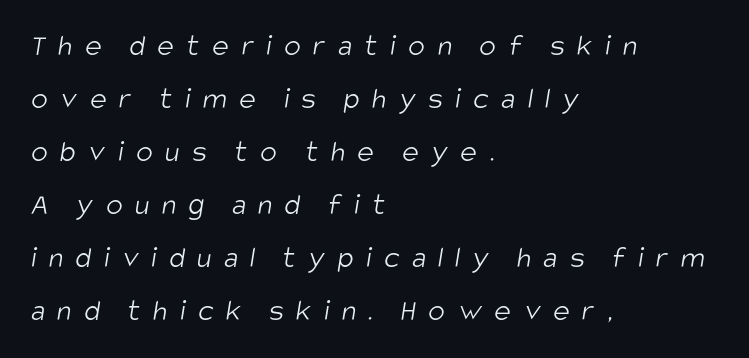
{"serif": "no", "bold": "no", "weight": "light", "width": "condensed", "stroke_contrast": "low", "x_height": "large", "monospaced": "no", "underline": "no", "align": "left", "line_spacing_ratio": 1.71, "letter_spacing": "wide", "letter_spacing_em": 0.4, "glyph_px": 31}
